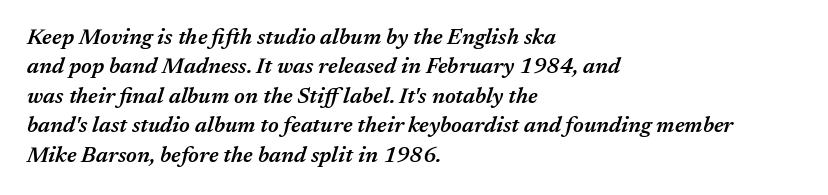
The face used here is a semibold: visibly heavier than regular, lighter than bold. Between one letter and the next there's only the usual sliver of space. Underlining? Definitely not there. The line-height multiplier appears to be the usual default. Quick note: italic.
